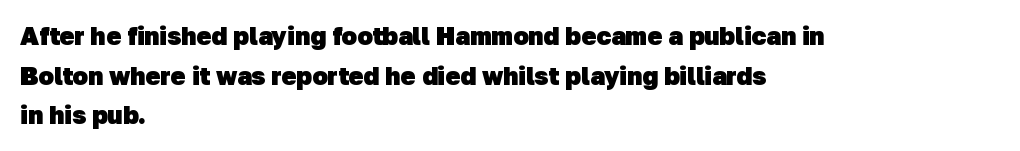
The image shows 25 px bold type; set left-aligned, normal line spacing (1.59x), normal letter spacing, not underlined.
